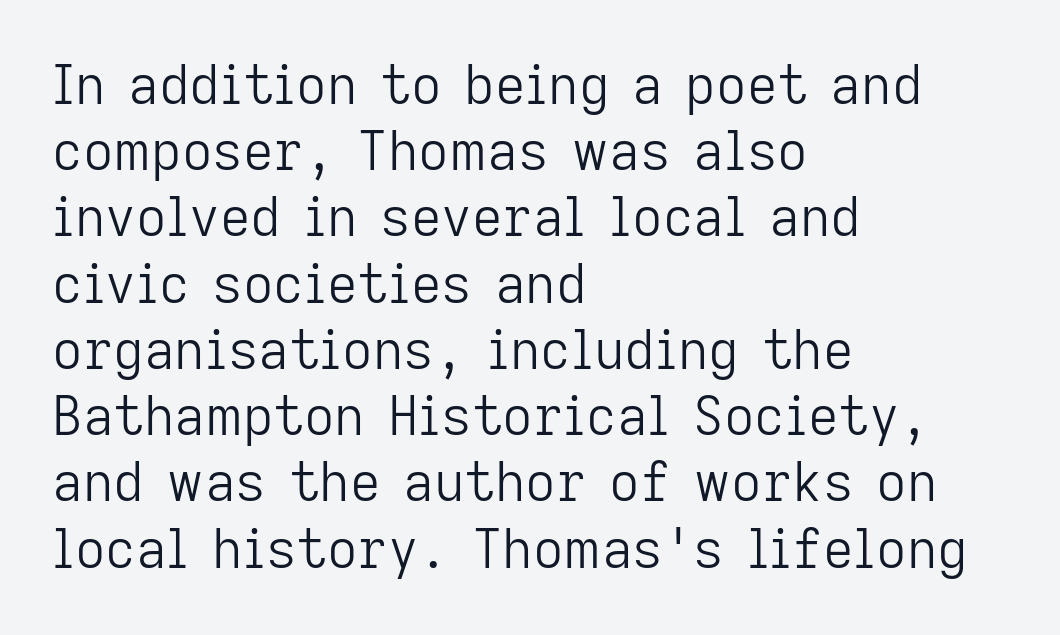
The image shows 53 px light sans-serif type, upright; set left-aligned, normal line spacing (1.25x), normal letter spacing, not underlined; low stroke contrast and a medium x-height.
